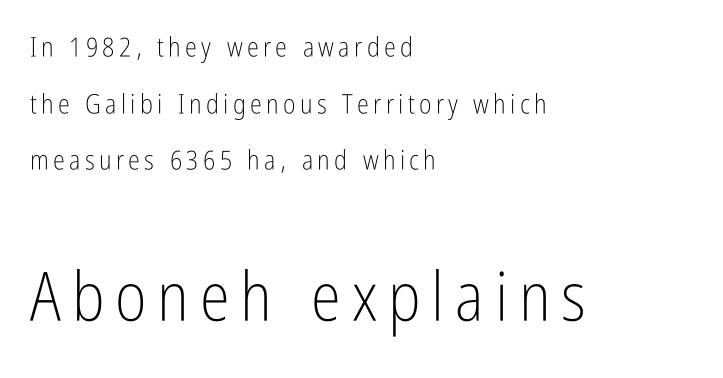
Only glyphs here, with clear space below each row. The lower block of text is set noticeably larger than the block above it. These lines are set flush left with a ragged right edge. Nope, no serifs anywhere on these letters. You could fit nearly another row in the gap between these rows.
